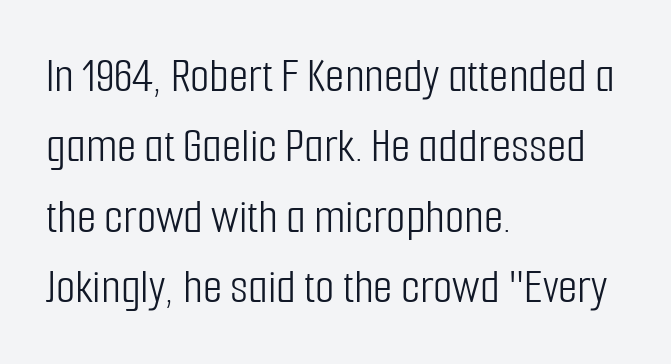
How are the letters spaced? Ordinarily, with no added tracking. This rendering features lettering with no underline. Is there any slant? The stems are plumb. The rows are spaced the way most documents space them. The letters advance in unequal steps, a hallmark of proportional type.
